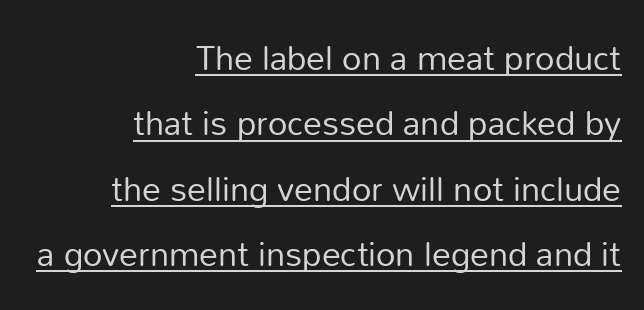
{"serif": "no", "italic": "no", "bold": "no", "weight": "regular", "width": "normal", "stroke_contrast": "low", "x_height": "medium", "monospaced": "no", "underline": "yes", "align": "right", "line_spacing": "loose", "line_spacing_ratio": 1.92, "letter_spacing": "normal", "letter_spacing_em": 0.0, "glyph_px": 34}
